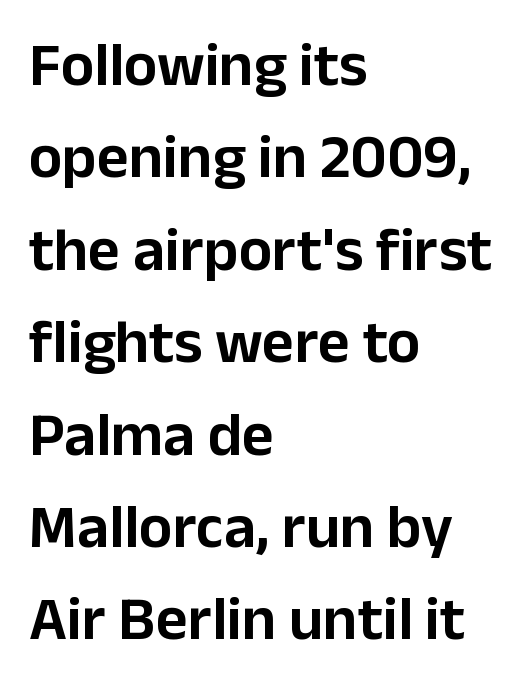
The image shows 62 px sans-serif type, upright; set left-aligned, normal line spacing (1.49x), normal letter spacing, not underlined; low stroke contrast and a medium x-height.
